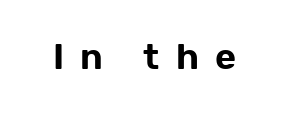
The image shows 36 px sans-serif type, upright; set unusually wide letter spacing (+0.45 em), not underlined; low stroke contrast and a medium x-height.
